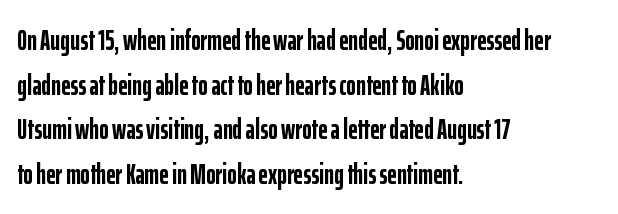
The image shows 29 px semibold, condensed sans-serif type, upright; set left-aligned, normal line spacing (1.54x), normal letter spacing, not underlined; low stroke contrast and a medium x-height.
